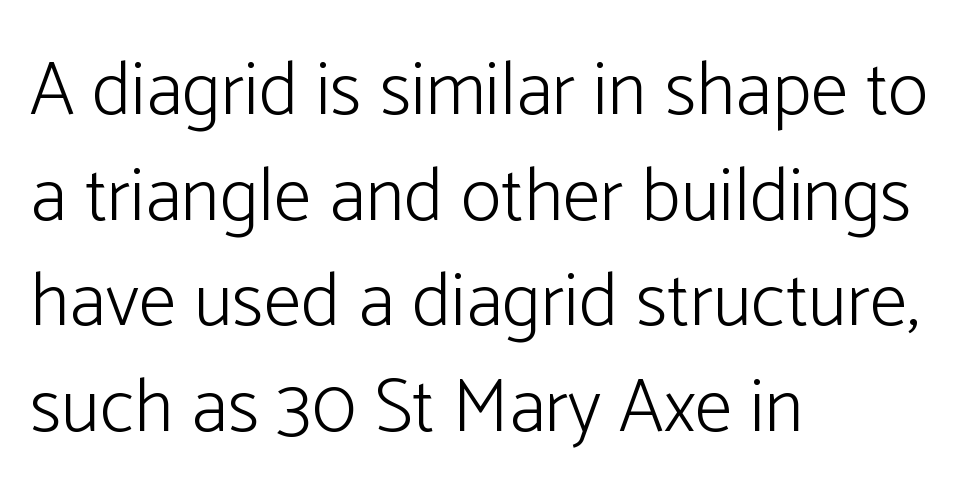
{"serif": "no", "italic": "no", "bold": "no", "weight": "light", "width": "normal", "stroke_contrast": "low", "x_height": "medium", "monospaced": "no", "underline": "no", "align": "left", "line_spacing": "normal", "line_spacing_ratio": 1.39, "letter_spacing": "normal", "letter_spacing_em": 0.0, "glyph_px": 76}
